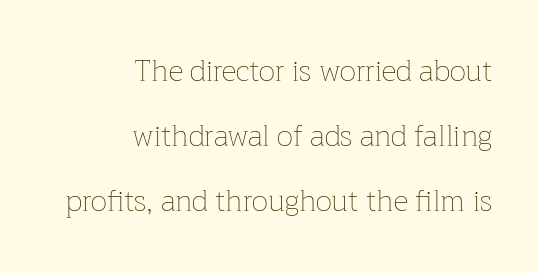
The rendering uses natural spacing where letterforms have individual widths. Notice how the stems are strictly vertical — no italics here. Stems and bowls with no extra thickness — not bold. Each line ends at the same right margin while the left side varies.
